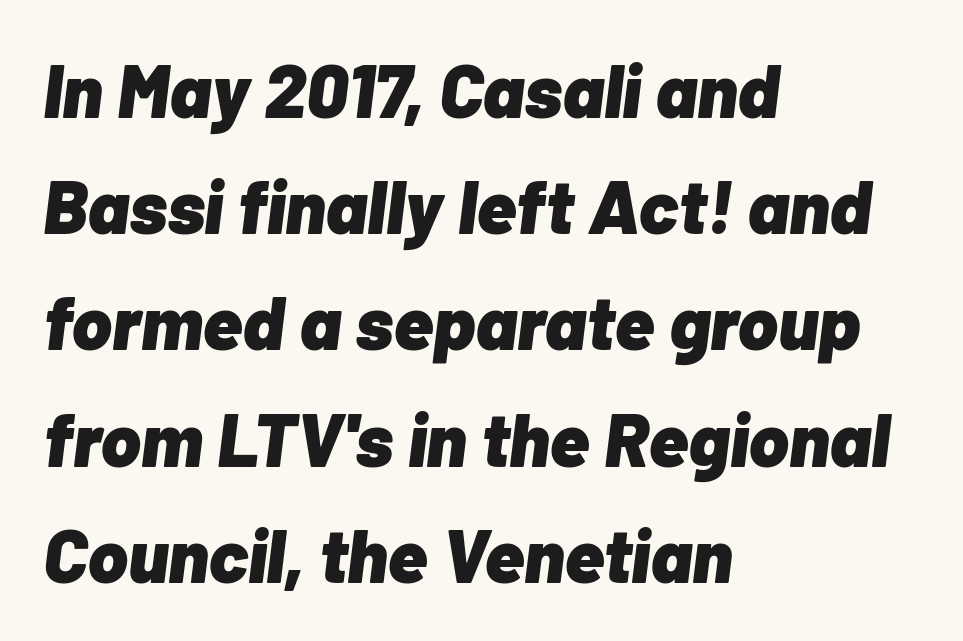
{"italic": "yes", "lean": "right", "slant_degrees": 7, "bold": "yes", "weight": "heavy", "width": "normal", "stroke_contrast": "low", "x_height": "medium", "monospaced": "no", "underline": "no", "align": "left", "line_spacing": "normal", "line_spacing_ratio": 1.55, "letter_spacing": "normal", "letter_spacing_em": 0.0, "glyph_px": 75}
